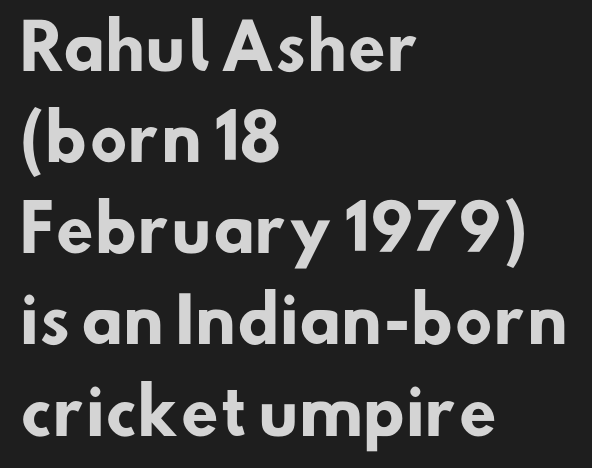
Q: Is the text bold? A: Yes.
Q: Is the typeface a serif or a sans-serif typeface? A: Sans-serif.
Q: Is the text underlined? A: No.
Q: How is the paragraph aligned? A: Left-aligned.
Q: Is the spacing between letters normal or unusually wide? A: Normal.
Q: Is the spacing between lines tight, normal or loose? A: Normal.
Q: Width (condensed, normal, or wide)? A: Normal.
Q: Stroke contrast? A: Low.
Q: x-height? A: Small.
Q: Monospaced? A: No.
